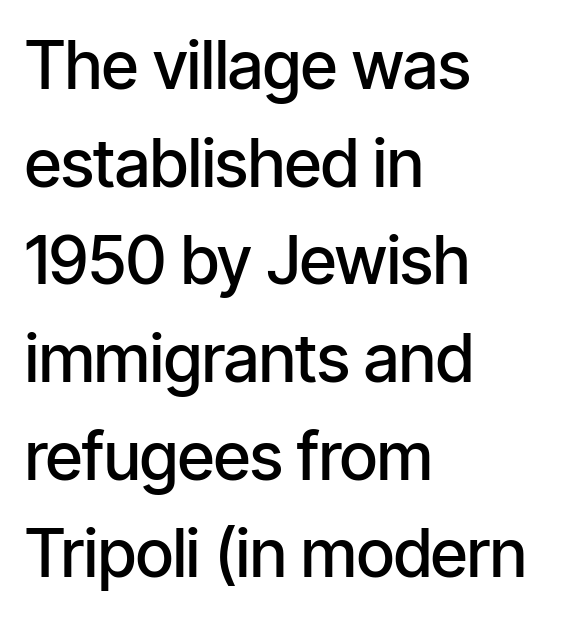
Q: Is the text bold? A: Semi-bold.
Q: Is the text italic (slanted)? A: No, it is upright.
Q: Is the typeface a serif or a sans-serif typeface? A: Sans-serif.
Q: Is the text underlined? A: No.
Q: How is the paragraph aligned? A: Left-aligned.
Q: Is the spacing between letters normal or unusually wide? A: Normal.
Q: Is the spacing between lines tight, normal or loose? A: Normal.
Q: Width (condensed, normal, or wide)? A: Condensed.
Q: Stroke contrast? A: Low.
Q: x-height? A: Medium.
Q: Monospaced? A: No.
